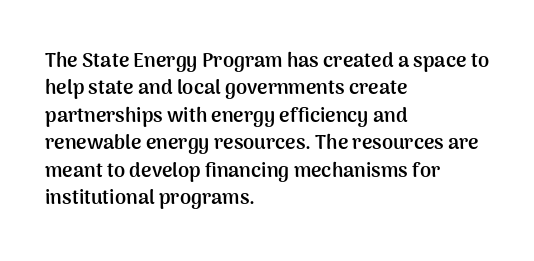
The image shows 20 px bold type, upright; set left-aligned, normal line spacing (1.37x), normal letter spacing, not underlined.
